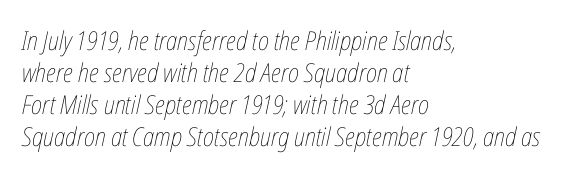
The image shows 26 px text type, italic (leaning right); set left-aligned, line spacing 1.23x, normal letter spacing, not underlined.
